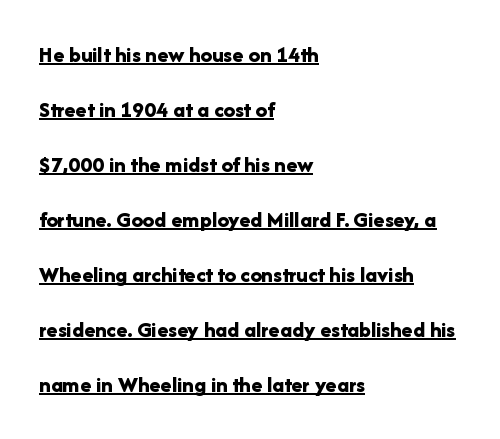
Q: Is the text bold? A: Yes.
Q: Is the text italic (slanted)? A: No, it is upright.
Q: Is the text underlined? A: Yes.
Q: How is the paragraph aligned? A: Left-aligned.
Q: Is the spacing between letters normal or unusually wide? A: Normal.
Q: Is the spacing between lines tight, normal or loose? A: Loose.
